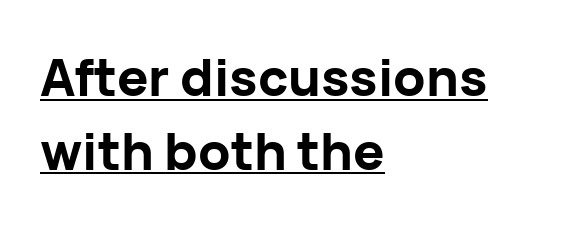
A typographer would call this underscored text. Letter spacing: default. The passage shown is typed in a proportional face where columns would drift. The vertical gap from one line to the next is medium. This is sans-serif lettering, the kind often seen on screens and signage. The font is running at its bold setting.
